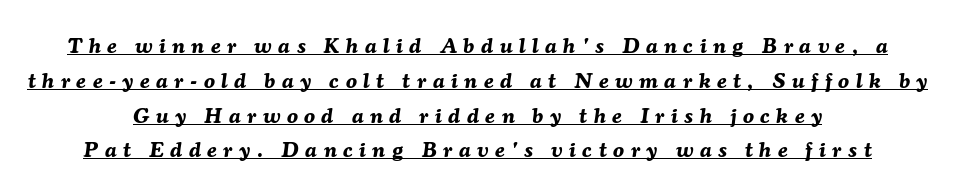
{"italic": "yes", "lean": "right", "slant_degrees": 7, "bold": "yes", "underline": "yes", "align": "center", "line_spacing": "normal", "line_spacing_ratio": 1.58, "letter_spacing": "wide", "letter_spacing_em": 0.3, "glyph_px": 22}
